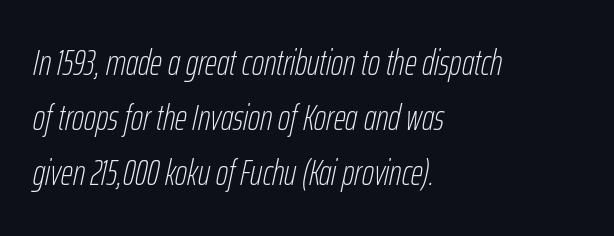
The horizontal fit of the characters is conventional and even. If you measured baseline to baseline, you'd find a middling distance. The whole block is typeset with a tilt. Note the varied advance widths — an 'i' is clearly narrower than an 'm'.
